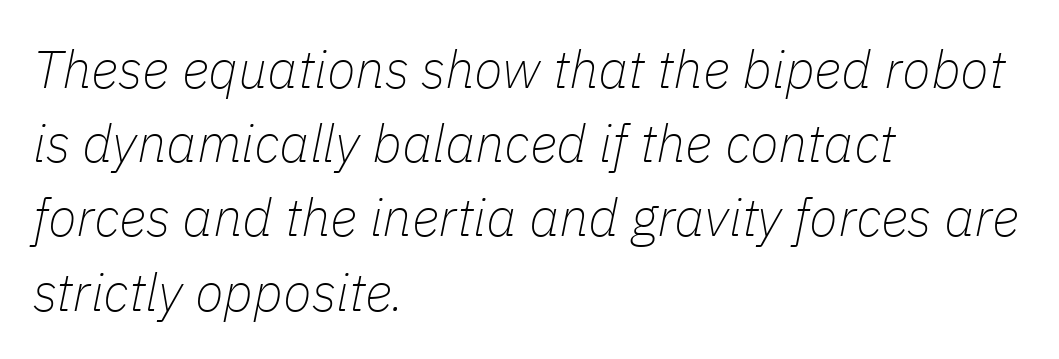
The image shows 53 px thin type, italic (leaning right); set left-aligned, normal line spacing (1.4x), normal letter spacing, not underlined; low stroke contrast and a medium x-height.
